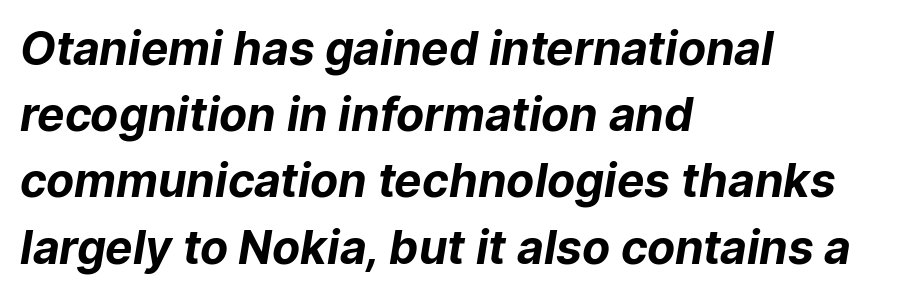
{"serif": "no", "bold": "yes", "weight": "bold", "width": "normal", "stroke_contrast": "low", "x_height": "medium", "monospaced": "no", "underline": "no", "align": "left", "line_spacing": "normal", "line_spacing_ratio": 1.44, "letter_spacing": "normal", "letter_spacing_em": 0.0, "glyph_px": 46}
